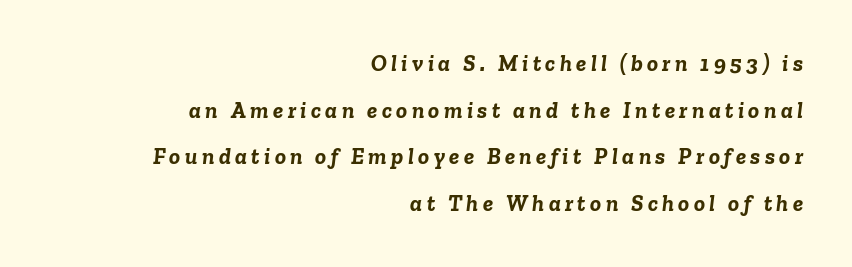
Q: Is the text bold? A: Yes.
Q: Is the text italic (slanted)? A: Yes, it leans right by about 6 degrees.
Q: Is the text underlined? A: No.
Q: How is the paragraph aligned? A: Right-aligned.
Q: Is the spacing between lines tight, normal or loose? A: Loose.
